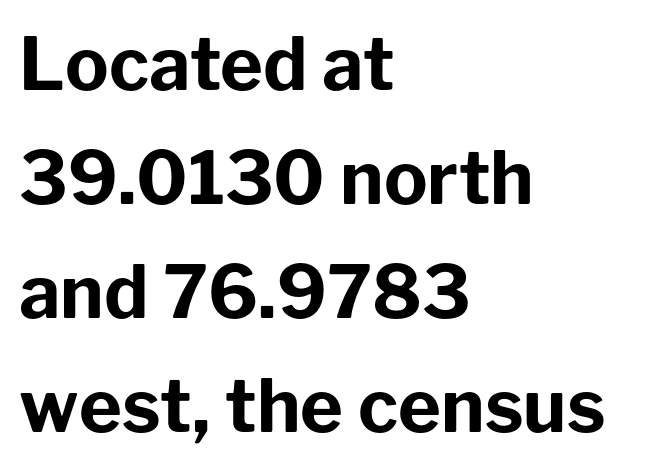
{"serif": "no", "italic": "no", "bold": "yes", "weight": "bold", "width": "normal", "stroke_contrast": "low", "x_height": "medium", "monospaced": "no", "underline": "no", "align": "left", "line_spacing": "normal", "line_spacing_ratio": 1.56, "letter_spacing": "normal", "letter_spacing_em": 0.0, "glyph_px": 73}
